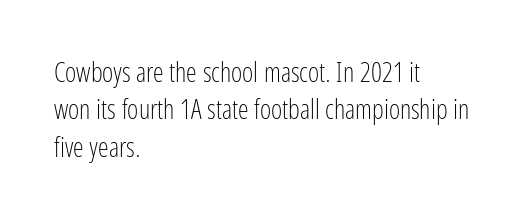
Interline gaps are of average width in this sample. Inter-character spacing is left at the font's built-in metrics. If you drew a line through each stem, it would be perfectly vertical. Words float on clear page, feet unadorned. Each line starts at the same left margin while the right side varies.
